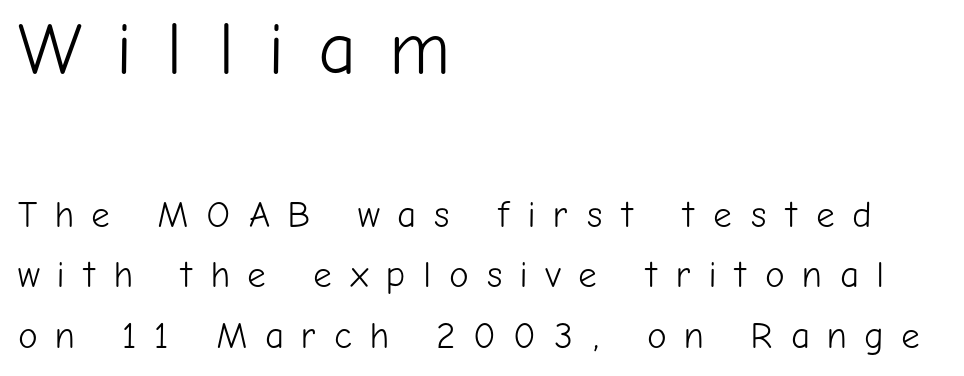
The image shows 74 px light sans-serif type, upright; set left-aligned, normal line spacing (1.64x), unusually wide letter spacing (+0.47 em), not underlined; the first (top) block is 2.0x larger; low stroke contrast and a medium x-height.
